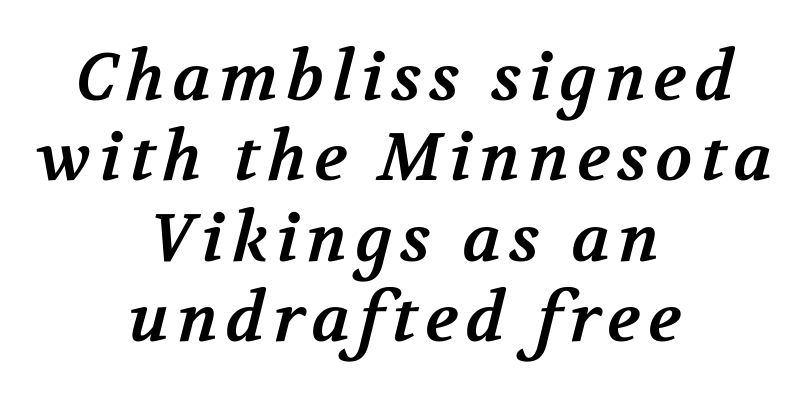
The image shows 67 px bold serif type; set centered, line spacing 1.2x, not underlined; medium stroke contrast and a medium x-height.
